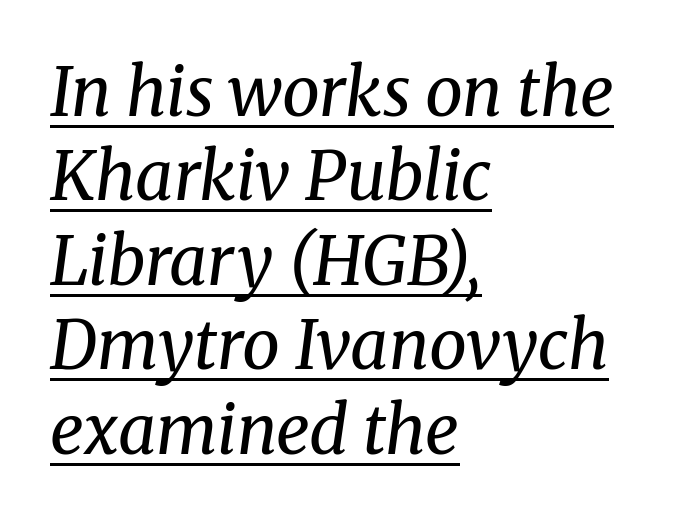
Q: Is the text bold? A: No.
Q: Is the text italic (slanted)? A: Yes, it leans right by about 8 degrees.
Q: Is the typeface a serif or a sans-serif typeface? A: Serif.
Q: Is the text underlined? A: Yes.
Q: How is the paragraph aligned? A: Left-aligned.
Q: Is the spacing between letters normal or unusually wide? A: Normal.
Q: Is the spacing between lines tight, normal or loose? A: Normal.
Q: Width (condensed, normal, or wide)? A: Normal.
Q: Stroke contrast? A: Medium.
Q: x-height? A: Medium.
Q: Monospaced? A: No.
